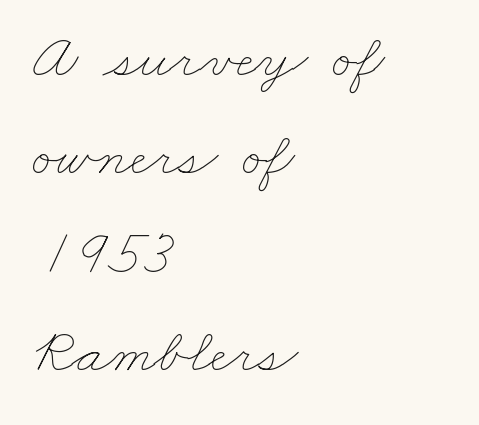
Each row of text sits above clean, open space. Regarding leading, the lines here are spaced in the standard way. Nothing heavy about these letters — not bold at all. Students, note that the glyphs here touch the page at normal intervals.
